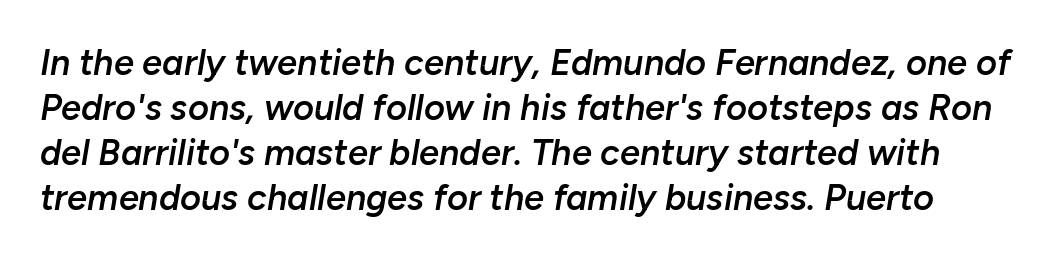
Tracking value appears to be zero — textbook default spacing. Leading: standard. The font's italic variant was chosen for this text. Here the designer chose a conventional face with non-uniform glyph widths.
